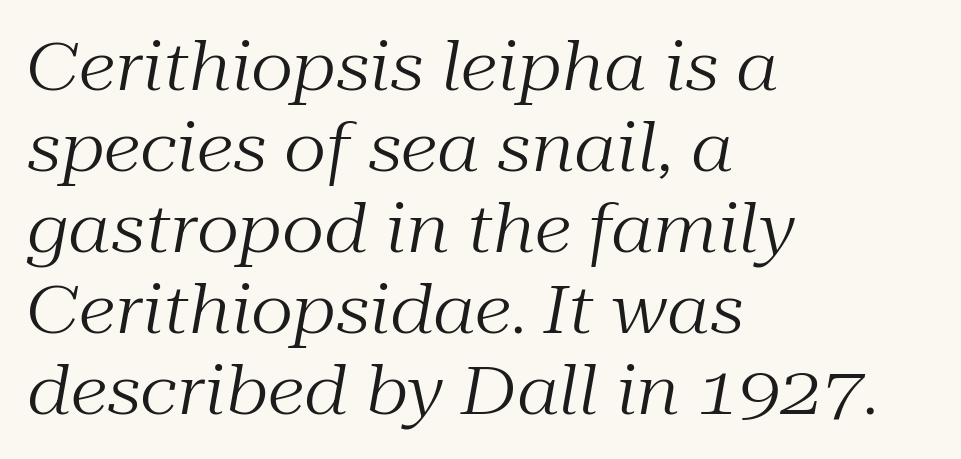
Q: Is the text bold? A: No.
Q: Is the text italic (slanted)? A: Yes, it leans right by about 10 degrees.
Q: Is the typeface a serif or a sans-serif typeface? A: Serif.
Q: Is the text underlined? A: No.
Q: How is the paragraph aligned? A: Left-aligned.
Q: Is the spacing between letters normal or unusually wide? A: Normal.
Q: Width (condensed, normal, or wide)? A: Normal.
Q: Stroke contrast? A: Medium.
Q: x-height? A: Medium.
Q: Monospaced? A: No.
